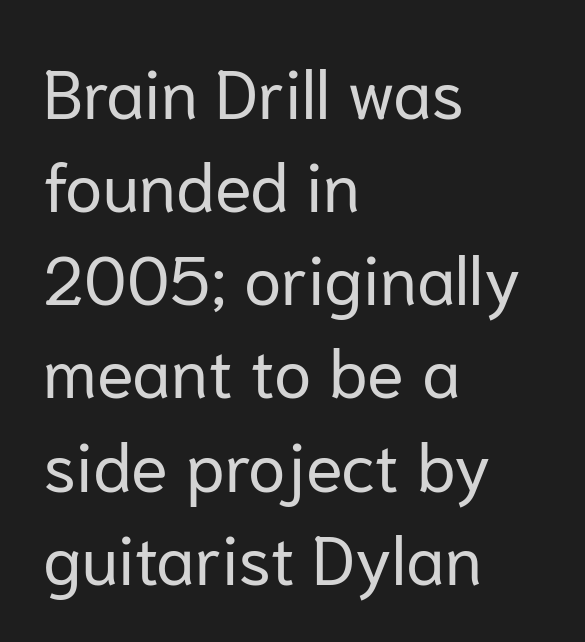
Proportional: the letters do not fall into vertical columns. How are the letters spaced? Ordinarily, with no added tracking. Baseline-to-baseline distance is the conventional proportion of letter height. The typography opts for an upright posture over an oblique one. Line starts are locked; line ends wander.
